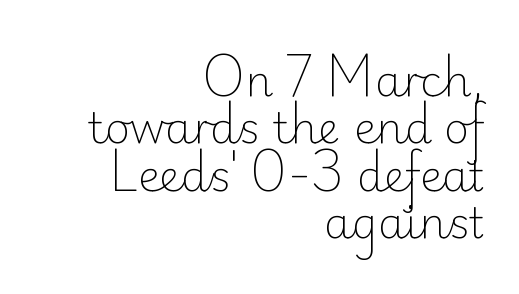
Q: Is the text bold? A: No.
Q: Is the text italic (slanted)? A: No, it is upright.
Q: Is the typeface a serif or a sans-serif typeface? A: Sans-serif.
Q: Is the text underlined? A: No.
Q: How is the paragraph aligned? A: Right-aligned.
Q: Is the spacing between letters normal or unusually wide? A: Normal.
Q: Is the spacing between lines tight, normal or loose? A: Tight.
Q: Width (condensed, normal, or wide)? A: Normal.
Q: Stroke contrast? A: Low.
Q: x-height? A: Small.
Q: Monospaced? A: No.
